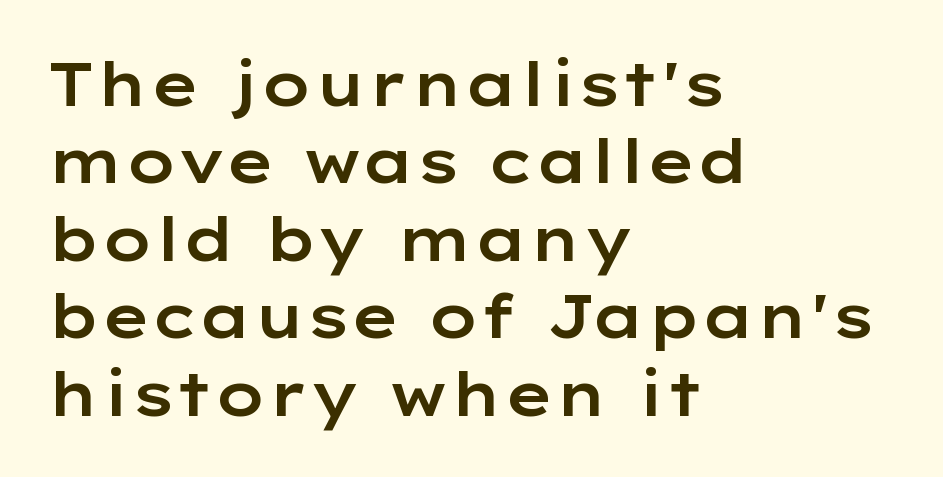
{"serif": "no", "italic": "no", "width": "wide", "stroke_contrast": "low", "x_height": "medium", "monospaced": "no", "underline": "no", "align": "left", "line_spacing": "normal", "line_spacing_ratio": 1.29, "letter_spacing": "normal", "letter_spacing_em": 0.0, "glyph_px": 60}
